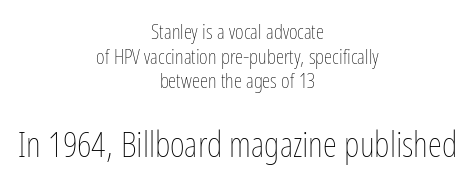
The image shows 36 px thin, condensed type, upright; set centered, line spacing 1.17x, normal letter spacing, not underlined; the second (bottom) block is 1.71x larger; low stroke contrast and a medium x-height.
